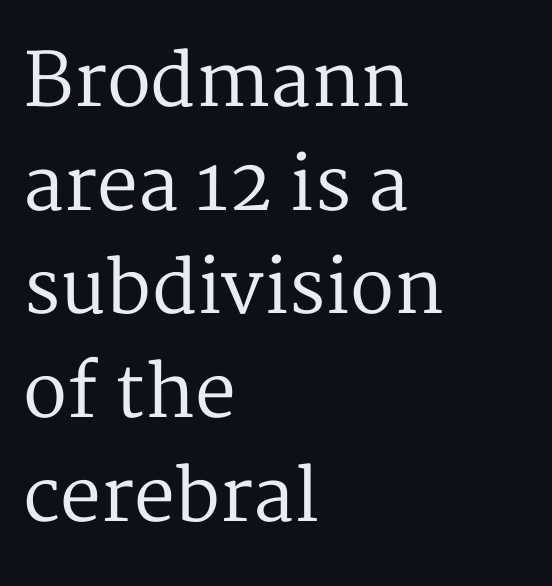
Q: Is the text bold? A: No.
Q: Is the text italic (slanted)? A: No, it is upright.
Q: Is the typeface a serif or a sans-serif typeface? A: Serif.
Q: Is the text underlined? A: No.
Q: How is the paragraph aligned? A: Left-aligned.
Q: Is the spacing between letters normal or unusually wide? A: Normal.
Q: Is the spacing between lines tight, normal or loose? A: Normal.
Q: Width (condensed, normal, or wide)? A: Normal.
Q: Stroke contrast? A: Medium.
Q: x-height? A: Medium.
Q: Monospaced? A: No.
